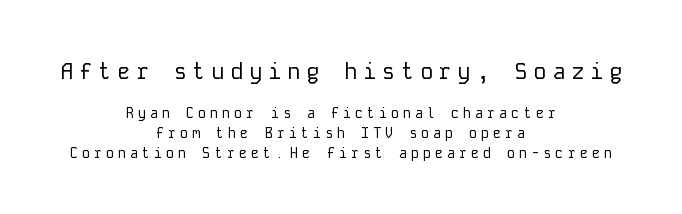
These lines sit exactly where default settings would place them. These glyphs show unthickened strokes, regular width or finer. No word sits above an underline. Caption: multi-line text, centered on the measure.
